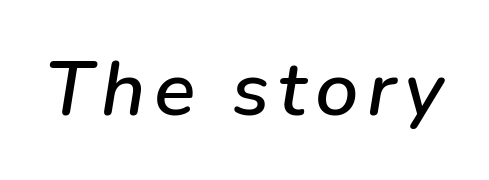
Q: Is the text italic (slanted)? A: Yes, it leans right by about 9 degrees.
Q: Is the text underlined? A: No.
Q: Width (condensed, normal, or wide)? A: Normal.
Q: Stroke contrast? A: Low.
Q: x-height? A: Medium.
Q: Monospaced? A: No.
